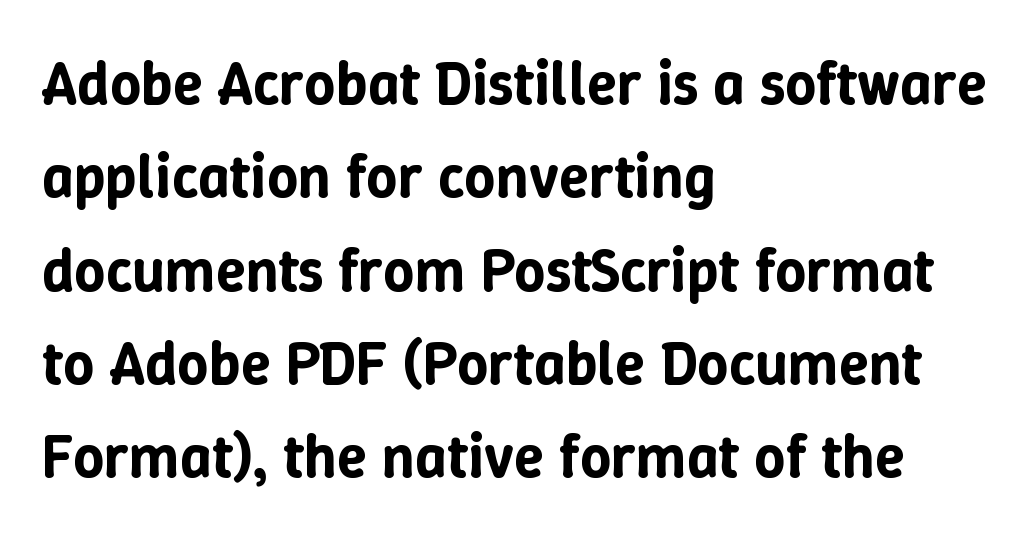
Q: Is the text italic (slanted)? A: No, it is upright.
Q: Is the text underlined? A: No.
Q: How is the paragraph aligned? A: Left-aligned.
Q: Is the spacing between letters normal or unusually wide? A: Normal.
Q: Is the spacing between lines tight, normal or loose? A: Normal.
Q: Width (condensed, normal, or wide)? A: Normal.
Q: Stroke contrast? A: Low.
Q: x-height? A: Medium.
Q: Monospaced? A: No.
